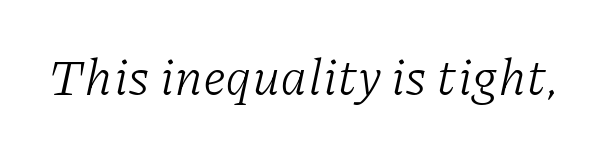
The image shows 51 px light serif type, italic (leaning right); set normal letter spacing, not underlined; low stroke contrast and a medium x-height.
